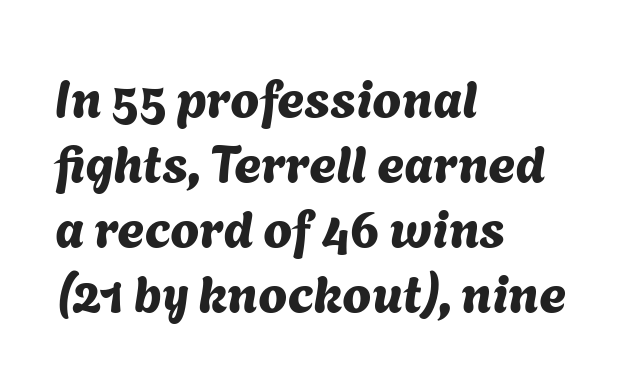
The block of text has a typical density, with ordinary space between rows. The text block is weighted toward the left margin, trailing off unevenly rightward. Stroke terminals: plain, sans-serif. The passage shown is typed in a proportional face where columns would drift. Descenders hang freely into open space.
